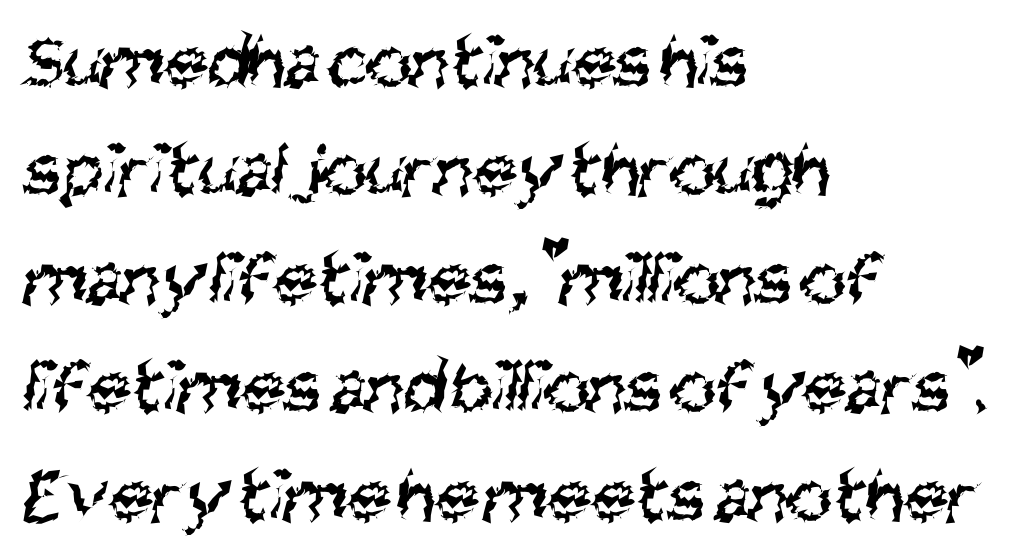
The image shows 78 px regular-weight, condensed sans-serif type; set left-aligned, normal line spacing (1.39x), normal letter spacing, not underlined; medium stroke contrast and a large x-height.
